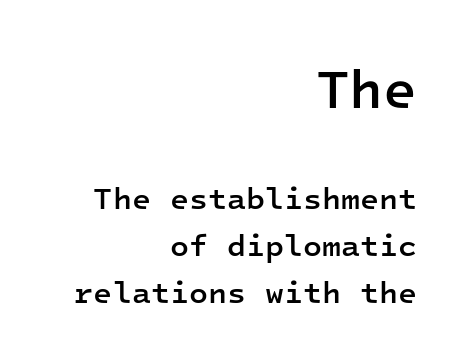
The paragraph has a hard right edge and a soft left edge. The letters march in equal steps, a hallmark of fixed-pitch type. Designer's note — italics off, roman on. On the weight axis this lands at semibold, roughly 600. Between one letter and the next there's only the usual sliver of space.
